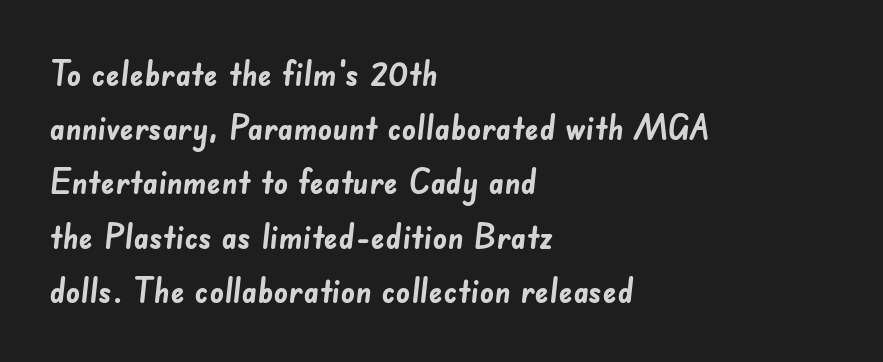
Is this a fixed-width face? No — the glyphs have proportional, varying widths. Reading down the column, the eye jumps a familiar distance to each next line. The lines in this sample share a left origin and differ only in where they stop. Plain, unruled lines of type. Set as a true bold cut, around the 700 mark.
